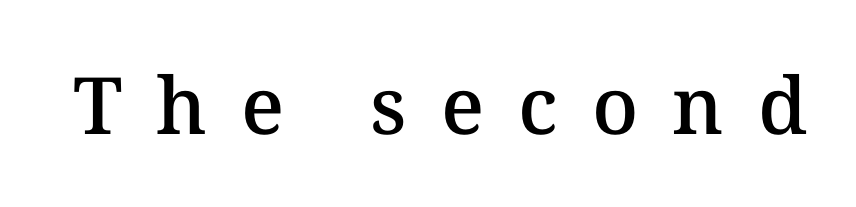
{"italic": "no", "bold": "semi", "weight": "semibold", "width": "normal", "stroke_contrast": "medium", "x_height": "medium", "monospaced": "no", "underline": "no", "letter_spacing": "wide", "letter_spacing_em": 0.43, "glyph_px": 79}
